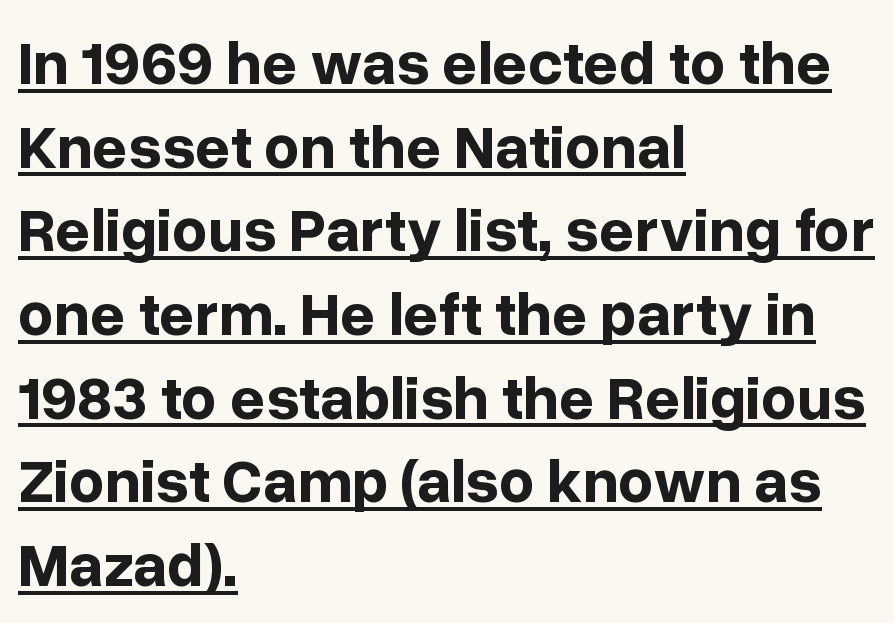
The letters carry no serifs — their stems end cleanly without finishing strokes. In CSS terms this would be text-align: left. Horizontal bands of white between lines are of average thickness. Looks like regular typesetting: each glyph gets only the width it needs.
